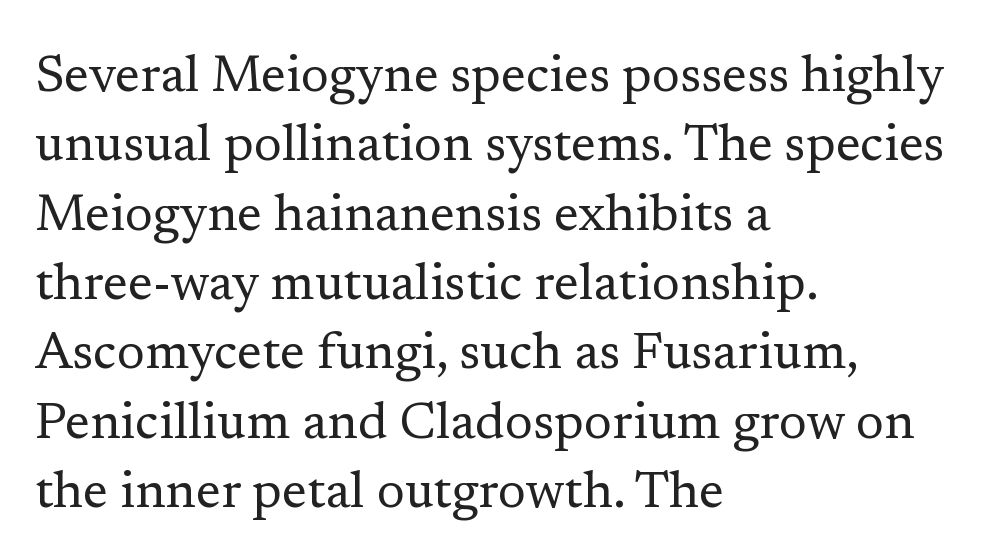
{"serif": "yes", "italic": "no", "bold": "no", "weight": "regular", "width": "normal", "stroke_contrast": "low", "x_height": "medium", "monospaced": "no", "underline": "no", "align": "left", "line_spacing": "normal", "line_spacing_ratio": 1.36, "letter_spacing": "normal", "letter_spacing_em": 0.0, "glyph_px": 51}
